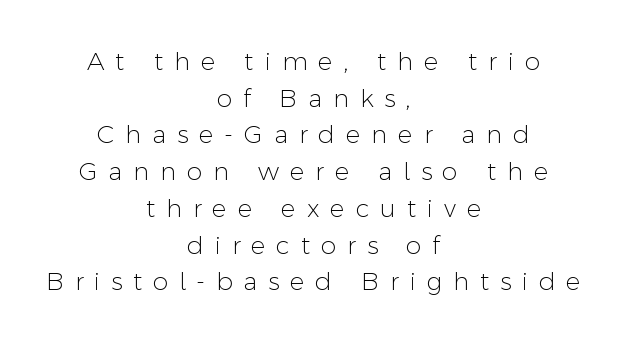
{"italic": "no", "bold": "no", "underline": "no", "align": "center", "line_spacing": "normal", "line_spacing_ratio": 1.47, "letter_spacing": "wide", "letter_spacing_em": 0.43, "glyph_px": 25}
